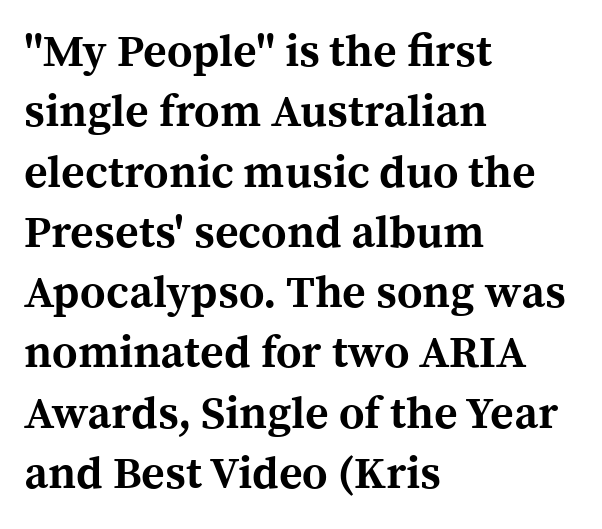
{"serif": "yes", "italic": "no", "bold": "yes", "weight": "bold", "width": "normal", "x_height": "medium", "monospaced": "no", "underline": "no", "align": "left", "line_spacing": "normal", "line_spacing_ratio": 1.34, "letter_spacing": "normal", "letter_spacing_em": 0.0, "glyph_px": 45}
